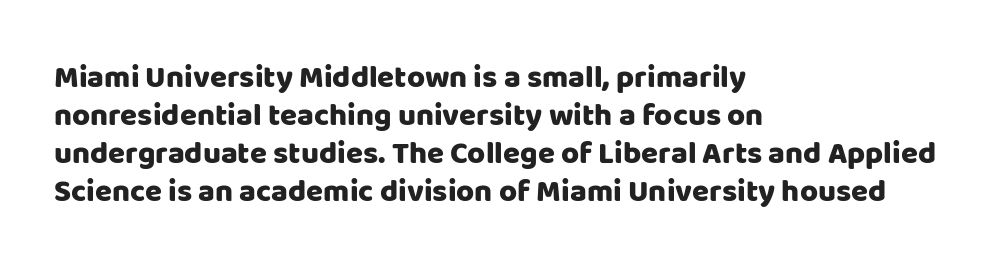
{"serif": "no", "italic": "no", "width": "normal", "stroke_contrast": "low", "x_height": "large", "monospaced": "no", "underline": "no", "align": "left", "line_spacing_ratio": 1.23, "letter_spacing": "normal", "letter_spacing_em": 0.0, "glyph_px": 31}
